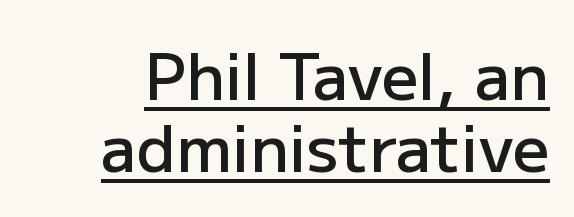
No feet cap the strokes, marking this as sans-serif type. Think of a printed novel: that variable character pitch is what you see here. The lettering stays uniformly vertical, giving the passage a roman look. How would I describe the line gaps? Narrow and economical. The glyphs are accompanied by a horizontal stroke just below them. Observe the ordinary spacing: letters are neighbours, not strangers.
